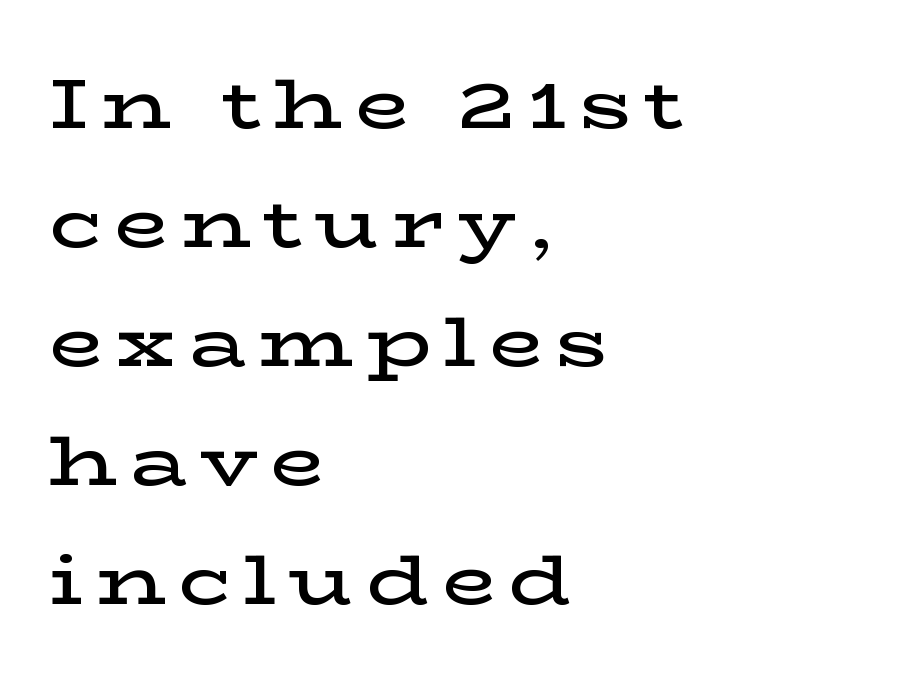
The image shows 70 px semibold, wide serif type, upright; set left-aligned, normal line spacing (1.7x), not underlined; low stroke contrast and a medium x-height.
